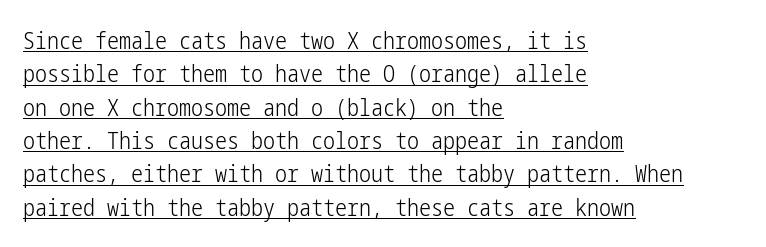
{"italic": "no", "bold": "no", "underline": "yes", "align": "left", "line_spacing": "normal", "line_spacing_ratio": 1.39, "letter_spacing": "normal", "letter_spacing_em": 0.0, "glyph_px": 24}
